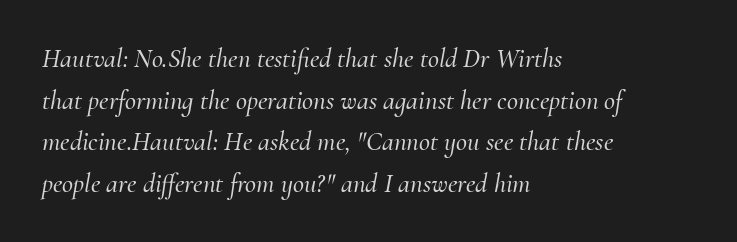
Each word holds together tightly as a unit, with standard inter-letter gaps. This sample keeps an unexceptional amount of space between lines. The zone under the glyphs is completely vacant. Designer's note — italics engaged. All the whitespace from short lines collects on the right.
